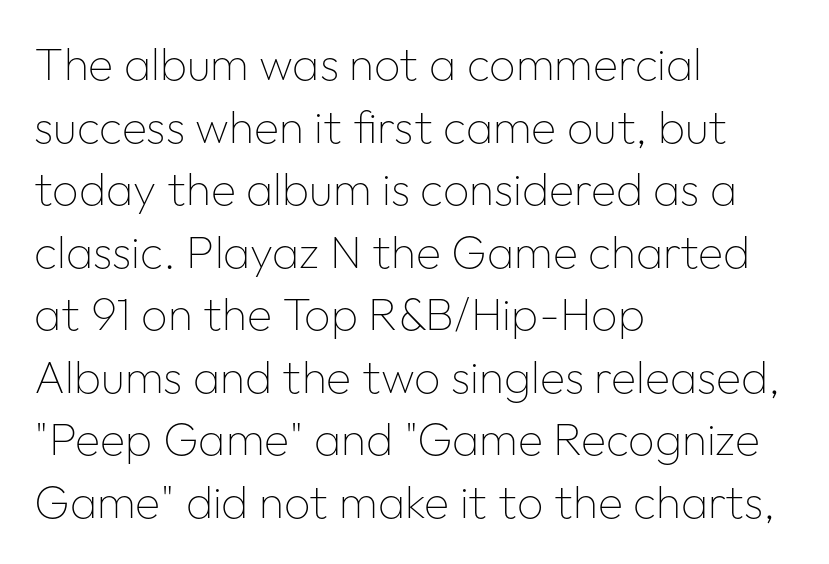
The type family on display is of the sans-serif kind. These lines sit exactly where default settings would place them. Character widths vary here, with narrow letters taking less room than wide ones. Decoration check: the copy has no underline. The axis of the letterforms is exactly vertical.
